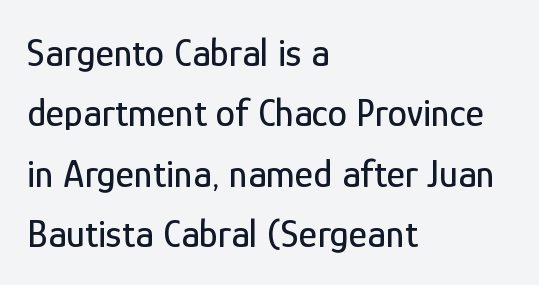
Q: Is the text italic (slanted)? A: No, it is upright.
Q: Is the typeface a serif or a sans-serif typeface? A: Sans-serif.
Q: Is the text underlined? A: No.
Q: How is the paragraph aligned? A: Left-aligned.
Q: Is the spacing between letters normal or unusually wide? A: Normal.
Q: Is the spacing between lines tight, normal or loose? A: Normal.
Q: Width (condensed, normal, or wide)? A: Condensed.
Q: Stroke contrast? A: Low.
Q: x-height? A: Medium.
Q: Monospaced? A: No.
